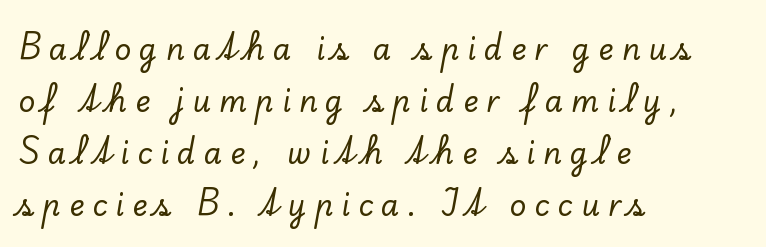
Here the designer chose a conventional face with non-uniform glyph widths. Each row of text sits above clean, open space. The passage is arranged the way most books set body copy — flush left. Note: serifs present on the glyphs.
